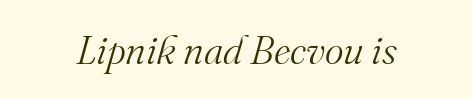
The image shows 40 px light serif type, italic (leaning right); set normal letter spacing, not underlined; medium stroke contrast and a small x-height.
